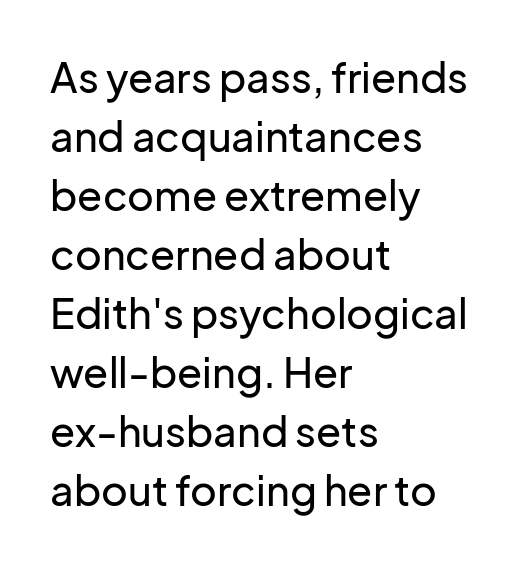
The image shows 41 px sans-serif type, upright; set left-aligned, normal line spacing (1.44x), normal letter spacing, not underlined; low stroke contrast and a medium x-height.
